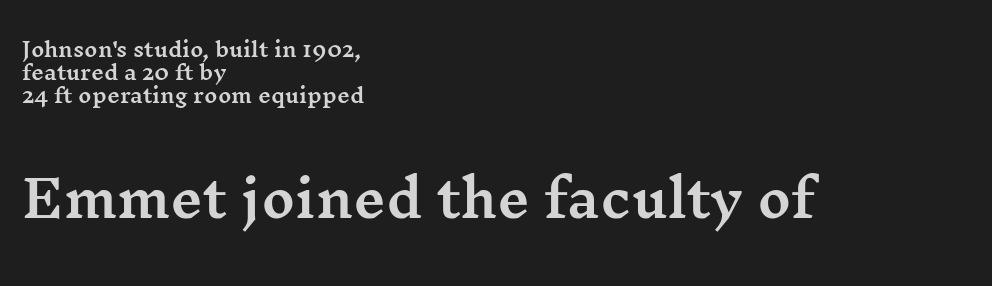
The axis of the letterforms is exactly vertical. In terms of leading, this rendering errs on the cramped side. Quick note: underline off. One-word summary of the alignment: left. The face used here is proportionally spaced, like ordinary book or web type.
